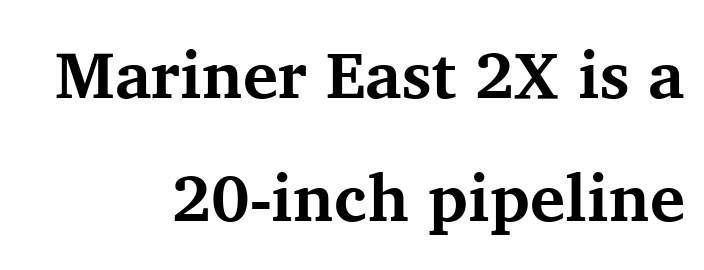
{"serif": "yes", "italic": "no", "bold": "yes", "weight": "bold", "width": "normal", "stroke_contrast": "medium", "x_height": "medium", "monospaced": "no", "underline": "no", "align": "right", "line_spacing_ratio": 1.87, "letter_spacing": "normal", "letter_spacing_em": 0.0, "glyph_px": 66}
